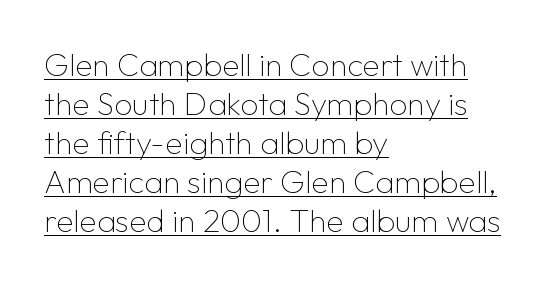
The image shows 32 px thin sans-serif type, upright; set left-aligned, line spacing 1.22x, normal letter spacing, underlined; low stroke contrast and a medium x-height.
